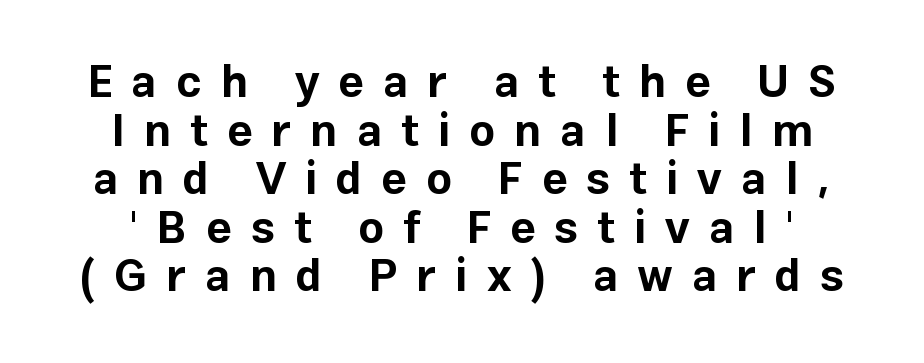
The image shows 45 px bold sans-serif type, upright; set centered, tight line spacing (1.08x), unusually wide letter spacing (+0.42 em), not underlined; low stroke contrast and a medium x-height.
